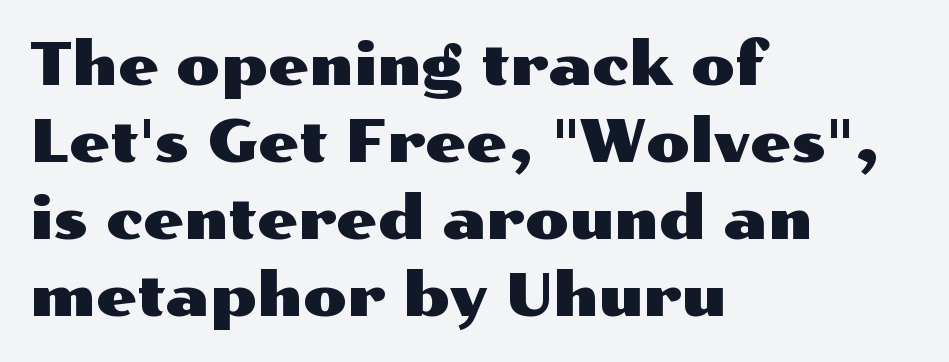
The image shows 58 px wide sans-serif type, upright; set left-aligned, normal line spacing (1.33x), normal letter spacing, not underlined; medium stroke contrast and a medium x-height.
